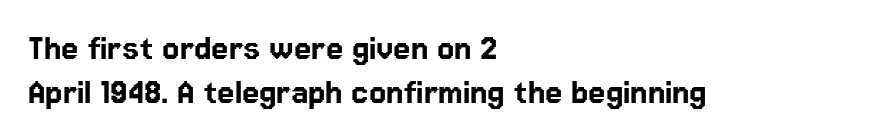
Q: Is the text italic (slanted)? A: No, it is upright.
Q: Is the typeface a serif or a sans-serif typeface? A: Sans-serif.
Q: Is the text underlined? A: No.
Q: How is the paragraph aligned? A: Left-aligned.
Q: Is the spacing between letters normal or unusually wide? A: Normal.
Q: Is the spacing between lines tight, normal or loose? A: Tight.
Q: Width (condensed, normal, or wide)? A: Normal.
Q: Stroke contrast? A: Low.
Q: x-height? A: Medium.
Q: Monospaced? A: No.
